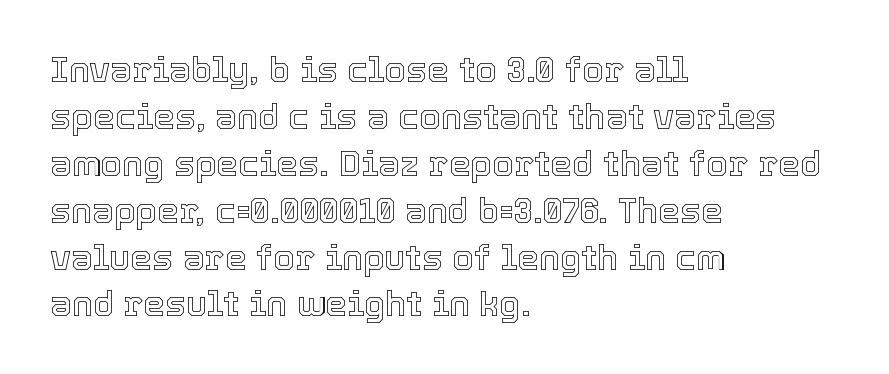
Q: Is the text italic (slanted)? A: No, it is upright.
Q: Is the text underlined? A: No.
Q: How is the paragraph aligned? A: Left-aligned.
Q: Is the spacing between letters normal or unusually wide? A: Normal.
Q: Is the spacing between lines tight, normal or loose? A: Normal.
Q: Width (condensed, normal, or wide)? A: Normal.
Q: x-height? A: Medium.
Q: Monospaced? A: No.
